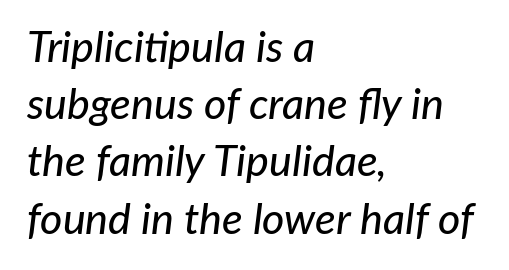
The image shows 43 px text type, italic (leaning right); set left-aligned, normal line spacing (1.33x), normal letter spacing, not underlined; low stroke contrast and a medium x-height.
